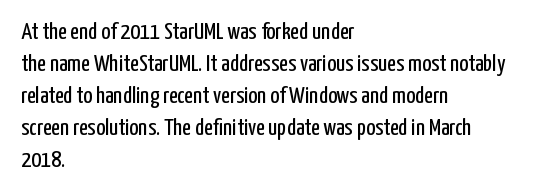
{"italic": "no", "bold": "no", "underline": "no", "align": "left", "line_spacing": "normal", "line_spacing_ratio": 1.33, "letter_spacing": "normal", "letter_spacing_em": 0.0, "glyph_px": 24}
